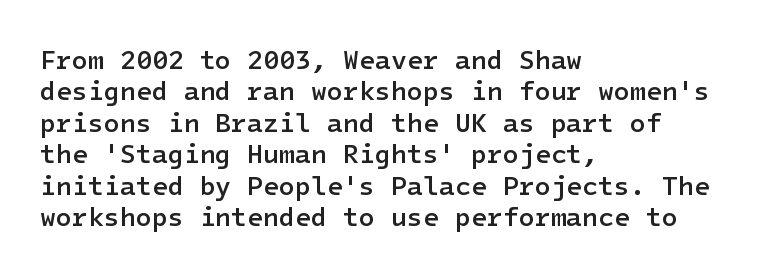
Q: Is the text bold? A: Semi-bold.
Q: Is the text italic (slanted)? A: No, it is upright.
Q: Is the text underlined? A: No.
Q: How is the paragraph aligned? A: Left-aligned.
Q: Is the spacing between letters normal or unusually wide? A: Normal.
